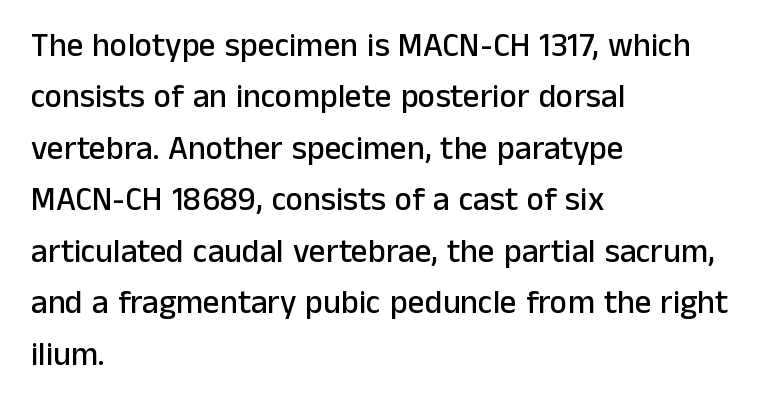
Q: Is the text italic (slanted)? A: No, it is upright.
Q: Is the typeface a serif or a sans-serif typeface? A: Sans-serif.
Q: Is the text underlined? A: No.
Q: How is the paragraph aligned? A: Left-aligned.
Q: Is the spacing between letters normal or unusually wide? A: Normal.
Q: Is the spacing between lines tight, normal or loose? A: Normal.
Q: Width (condensed, normal, or wide)? A: Normal.
Q: Stroke contrast? A: Low.
Q: x-height? A: Medium.
Q: Monospaced? A: No.
